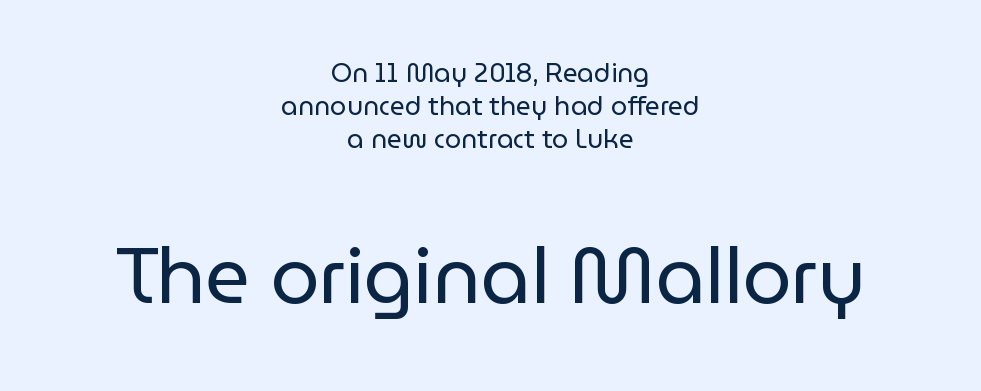
Q: Is the text bold? A: No.
Q: Is the text italic (slanted)? A: No, it is upright.
Q: Is the typeface a serif or a sans-serif typeface? A: Sans-serif.
Q: Is the text underlined? A: No.
Q: How is the paragraph aligned? A: Centered.
Q: Is the spacing between letters normal or unusually wide? A: Normal.
Q: Is the spacing between lines tight, normal or loose? A: Normal.
Q: Which block of text is set in a larger size, the first (top) or the second (bottom)? A: The second (bottom) one.
Q: Width (condensed, normal, or wide)? A: Normal.
Q: Stroke contrast? A: Low.
Q: x-height? A: Medium.
Q: Monospaced? A: No.
